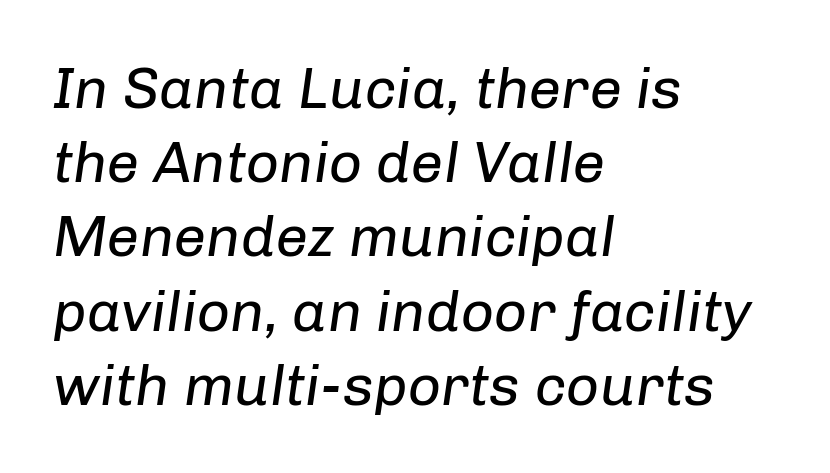
The image shows 58 px regular-weight type, italic (leaning right); set left-aligned, normal line spacing (1.28x), normal letter spacing, not underlined; low stroke contrast and a medium x-height.
